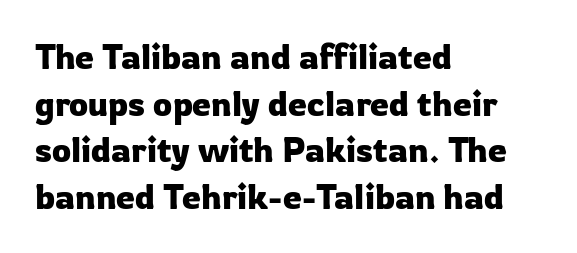
{"serif": "no", "italic": "no", "width": "normal", "stroke_contrast": "low", "x_height": "medium", "monospaced": "no", "underline": "no", "align": "left", "line_spacing": "normal", "line_spacing_ratio": 1.37, "letter_spacing": "normal", "letter_spacing_em": 0.0, "glyph_px": 34}
